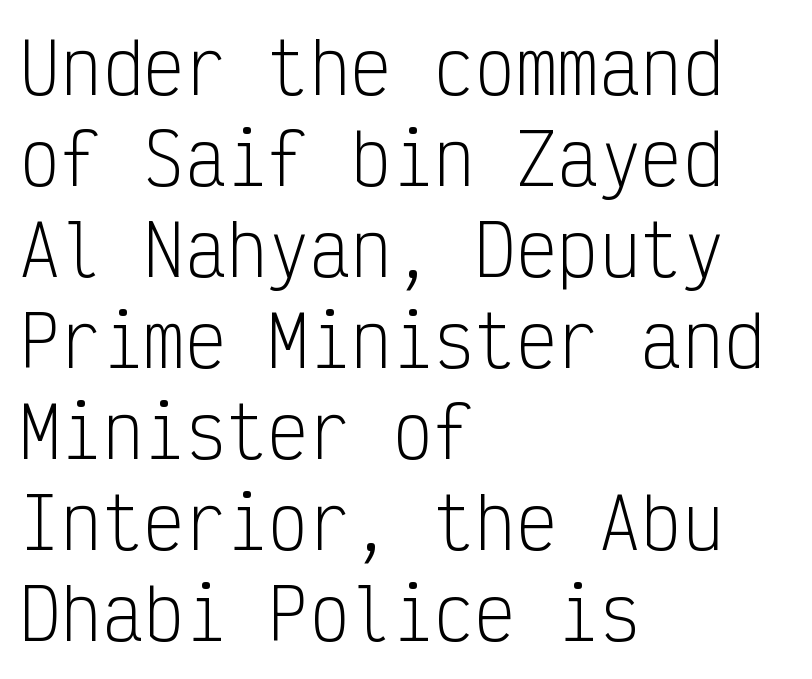
The image shows 69 px light, condensed sans-serif type, upright, monospaced; set left-aligned, normal line spacing (1.32x), normal letter spacing, not underlined; low stroke contrast and a medium x-height.
